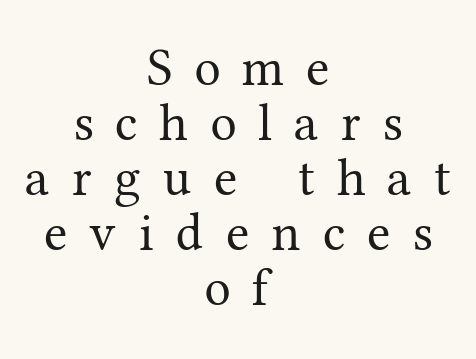
The image shows 53 px regular-weight serif type, upright; set centered, tight line spacing (1.04x), unusually wide letter spacing (+0.42 em), not underlined; medium stroke contrast and a medium x-height.
